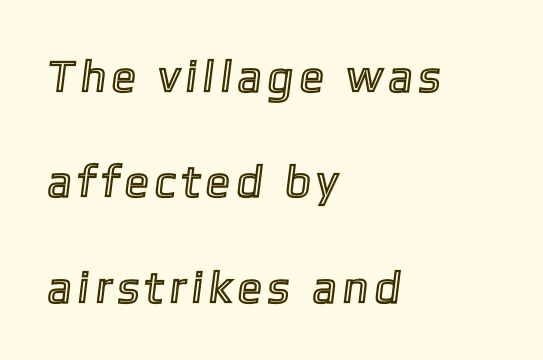
The image shows 45 px condensed type; set left-aligned, loose line spacing (2.34x), unusually wide letter spacing (+0.21 em), not underlined; a medium x-height.
